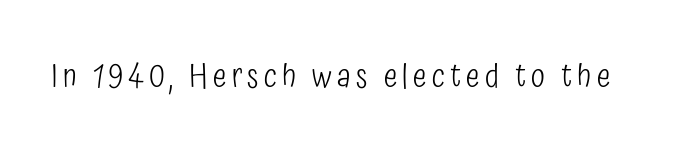
{"serif": "no", "italic": "no", "bold": "no", "weight": "light", "width": "condensed", "stroke_contrast": "low", "x_height": "medium", "monospaced": "no", "underline": "no", "glyph_px": 32}
